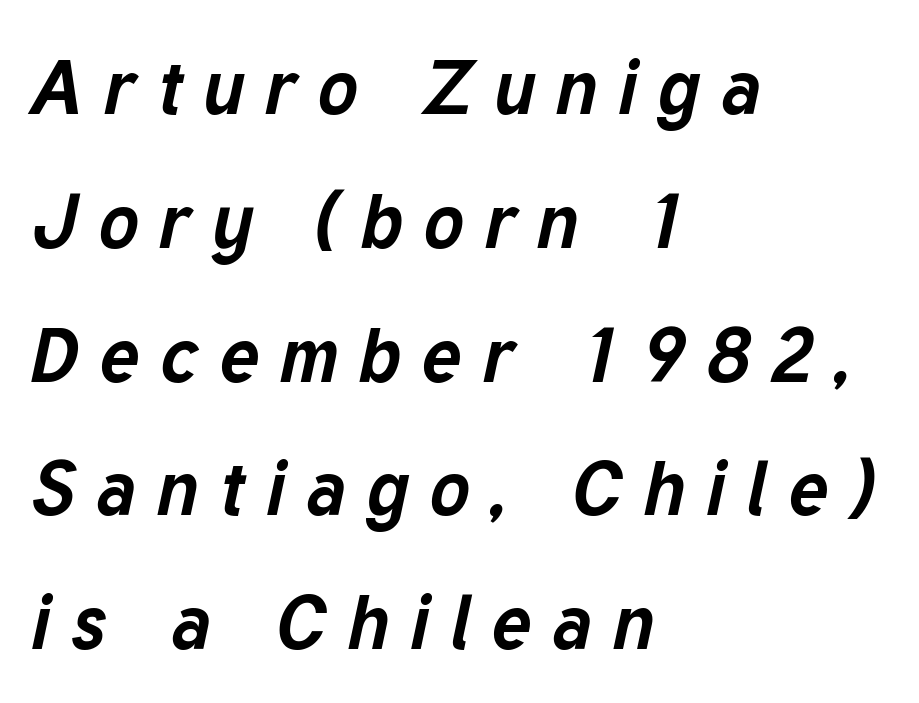
Q: Is the text bold? A: Yes.
Q: Is the text italic (slanted)? A: Yes, it leans right by about 12 degrees.
Q: Is the text underlined? A: No.
Q: How is the paragraph aligned? A: Left-aligned.
Q: Is the spacing between letters normal or unusually wide? A: Unusually wide.
Q: Width (condensed, normal, or wide)? A: Normal.
Q: Stroke contrast? A: Low.
Q: x-height? A: Medium.
Q: Monospaced? A: No.
